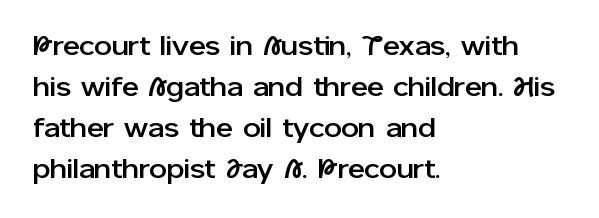
{"serif": "no", "italic": "no", "width": "normal", "stroke_contrast": "low", "x_height": "medium", "monospaced": "no", "underline": "no", "align": "left", "line_spacing": "normal", "line_spacing_ratio": 1.47, "letter_spacing": "normal", "letter_spacing_em": 0.0, "glyph_px": 28}
